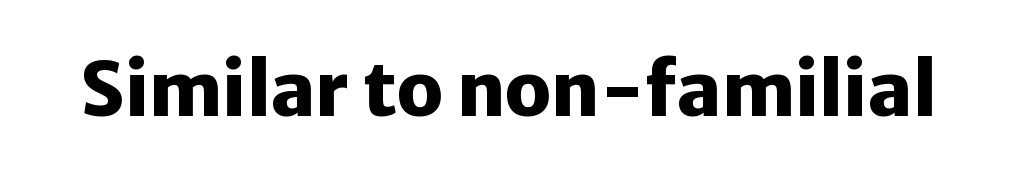
{"serif": "no", "italic": "no", "bold": "yes", "weight": "heavy", "width": "normal", "stroke_contrast": "low", "x_height": "medium", "monospaced": "no", "underline": "no", "letter_spacing": "normal", "letter_spacing_em": 0.0, "glyph_px": 74}
